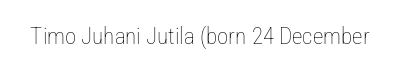
The image shows 23 px text type, upright; set normal letter spacing, not underlined.
